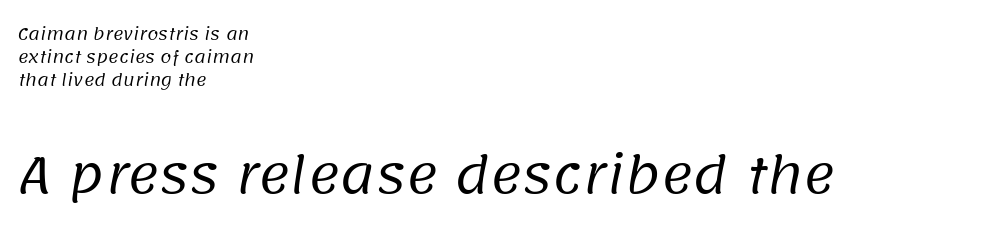
Baseline-to-baseline distance is the conventional proportion of letter height. Has an underline been added? It has not. Bold? No — there's no thickening of the strokes. Examine the stroke ends and you'll find no serifs. The letters sit at their default tracking, neither squeezed nor spread. Here the designer chose a conventional face with non-uniform glyph widths.
